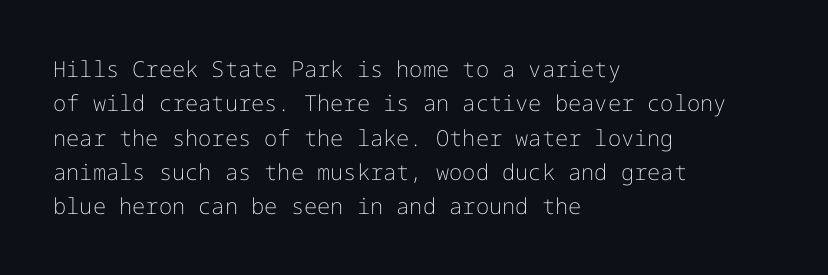
The specimen reads as upright at a glance. Is the stroke heavy? The answer is a plain regular-or-lighter. Clear beneath every line of the passage. Notice how descenders clear the ascenders below comfortably — that's standard leading.
